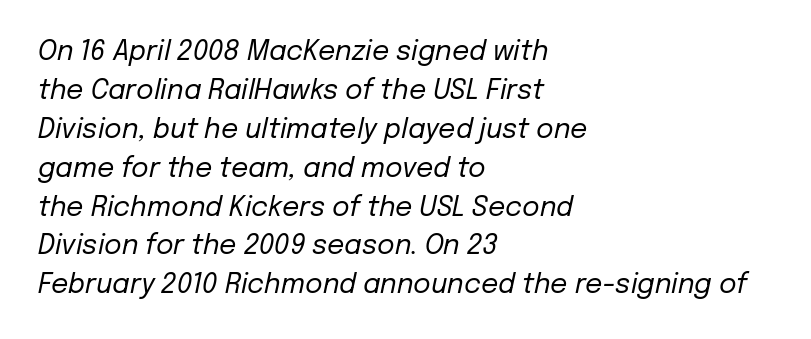
Q: Is the text bold? A: No.
Q: Is the text italic (slanted)? A: Yes, it leans right by about 12 degrees.
Q: Is the text underlined? A: No.
Q: How is the paragraph aligned? A: Left-aligned.
Q: Is the spacing between letters normal or unusually wide? A: Normal.
Q: Is the spacing between lines tight, normal or loose? A: Normal.
